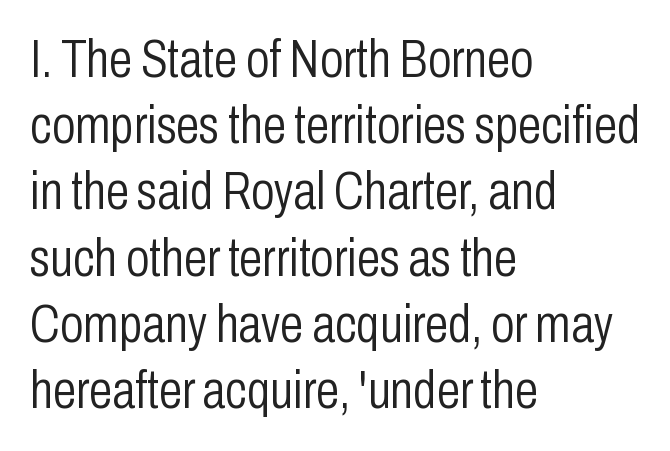
The image shows 53 px light, condensed sans-serif type, upright; set left-aligned, normal line spacing (1.25x), normal letter spacing, not underlined; low stroke contrast and a medium x-height.
